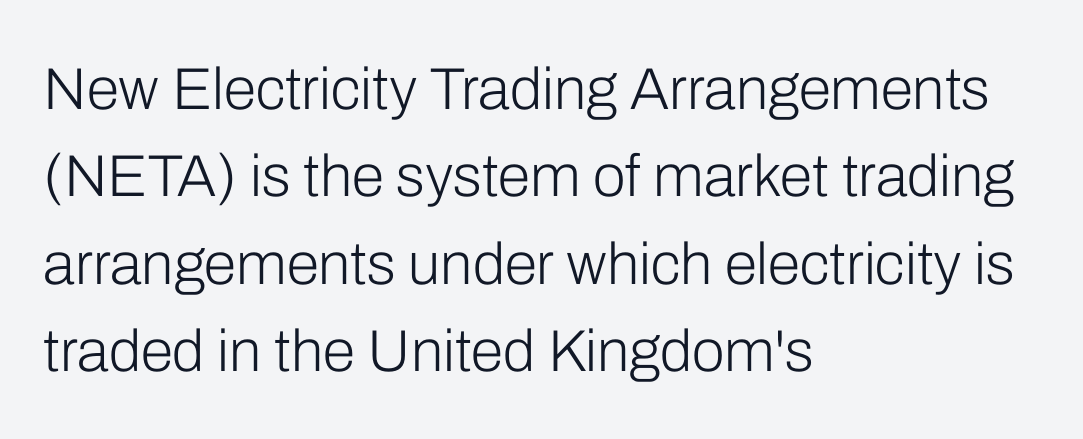
Stroke thickness stays within the range of a standard reading face or lighter. The leading is moderate, giving the passage an even texture. To sum up the face: it is a sans, with no serifs. If you drew a line through each stem, it would be perfectly vertical. Every row of glyphs begins at an identical x-position on the left.
